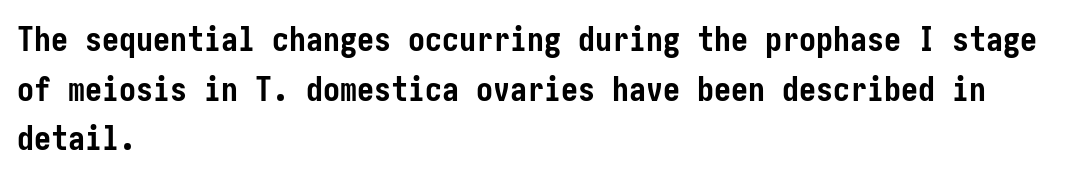
The image shows 34 px semibold, condensed sans-serif type, upright; set left-aligned, normal line spacing (1.46x), normal letter spacing, not underlined; low stroke contrast and a medium x-height.
